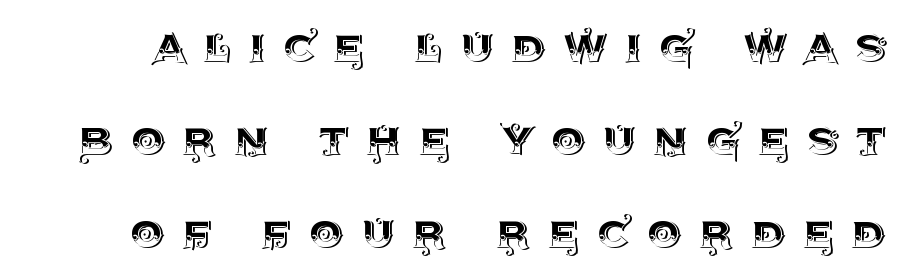
Think of a printed novel: that variable character pitch is what you see here. Does extra space separate the letters? Yes, quite a lot of it. Every stem runs plumb, perpendicular to the baseline. Only glyphs here, with clear space below each row.
